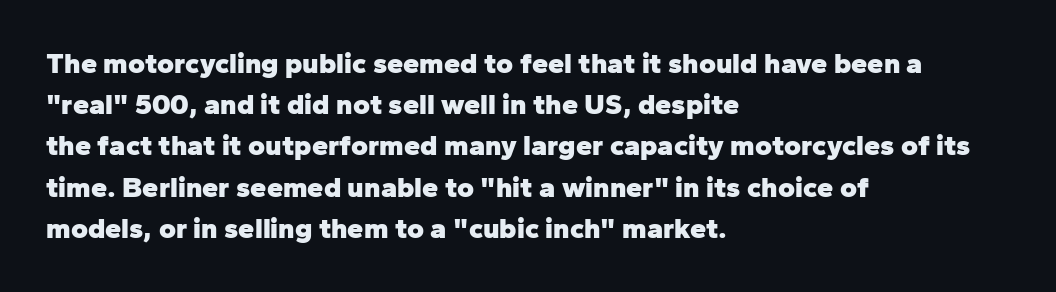
Spacing verdict: proportional, widths tailored to each character. There is no visible air inserted between adjacent glyphs. The passage shown stacks its lines at a standard gap. Font category for this specimen: sans-serif. The gap between lines stays unmarked.
